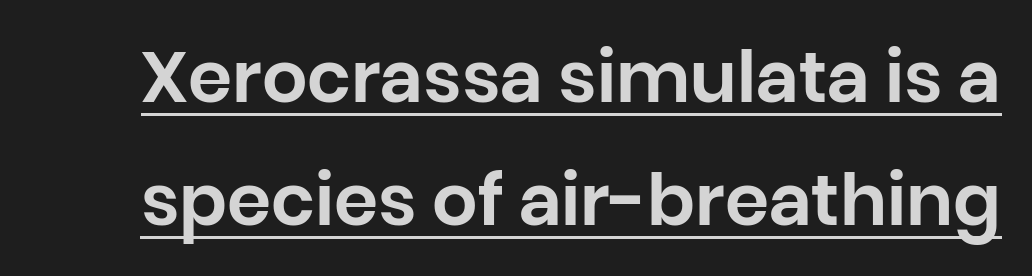
{"serif": "no", "italic": "no", "width": "normal", "stroke_contrast": "low", "x_height": "large", "monospaced": "no", "underline": "yes", "line_spacing_ratio": 1.73, "letter_spacing": "normal", "letter_spacing_em": 0.0, "glyph_px": 71}
